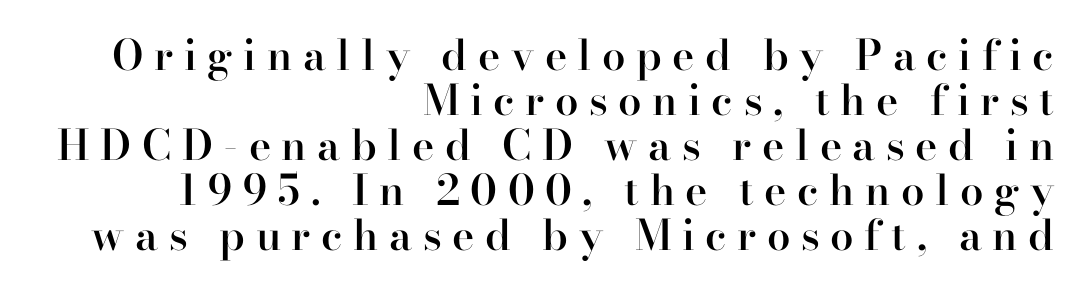
The image shows 42 px semibold serif type, upright; set right-aligned, tight line spacing (1.07x), unusually wide letter spacing (+0.25 em), not underlined; high stroke contrast and a small x-height.
